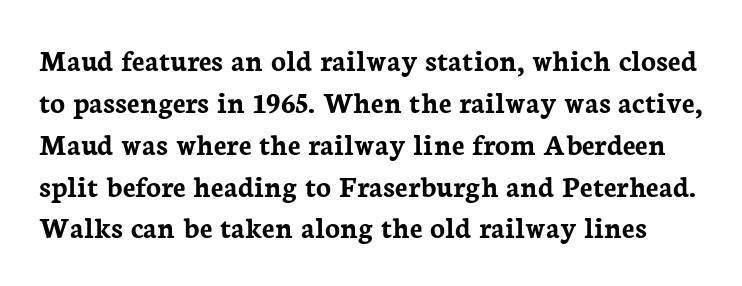
Strokes here are thick enough to call this a true bold. Note: serifs present on the glyphs. Reading down the column, the eye jumps a familiar distance to each next line. The letterforms sit shoulder to shoulder at normal distance. Here the designer chose a conventional face with non-uniform glyph widths. If you drew a line through each stem, it would be perfectly vertical.
